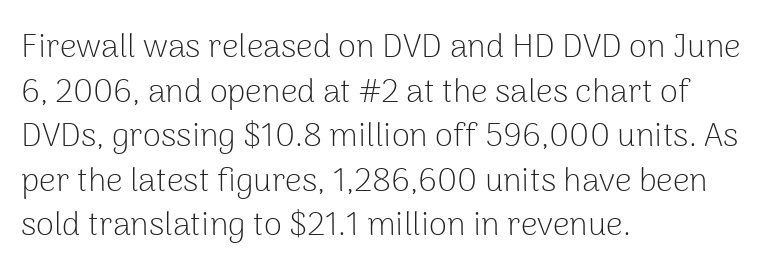
{"serif": "no", "italic": "no", "bold": "no", "weight": "light", "width": "normal", "stroke_contrast": "low", "x_height": "medium", "monospaced": "no", "underline": "no", "align": "left", "line_spacing": "normal", "line_spacing_ratio": 1.35, "letter_spacing": "normal", "letter_spacing_em": 0.0, "glyph_px": 33}
